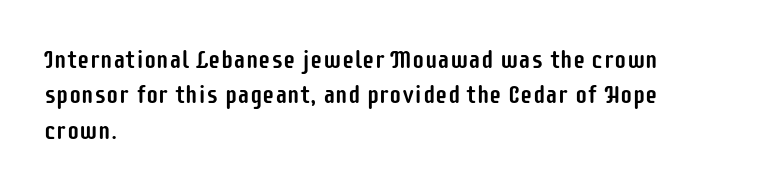
The line texture is even and compact thanks to regular tracking. Glance below the letters and you will spot only blank space. It's the straight-up-and-down kind of type. Each line starts at the same left margin while the right side varies. Reading down the column, the eye jumps a familiar distance to each next line.
